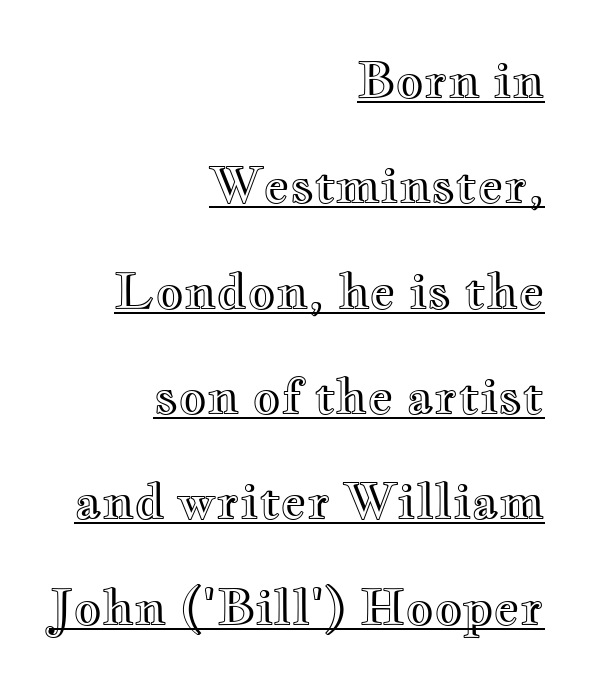
There is no visible air inserted between adjacent glyphs. Think of a printed novel: that variable character pitch is what you see here. Compared with typical paragraphs, the rows here are farther apart. Typeset ragged left — the right edge is the straight one. In terms of posture, this sample is upright. The rendered words wear a rule along their underside.
